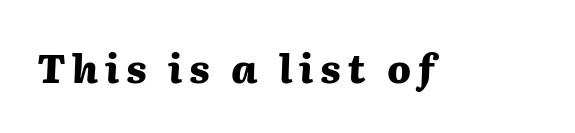
{"italic": "yes", "lean": "right", "slant_degrees": 2, "bold": "yes", "weight": "heavy", "width": "normal", "stroke_contrast": "medium", "x_height": "medium", "monospaced": "no", "underline": "no", "glyph_px": 39}
